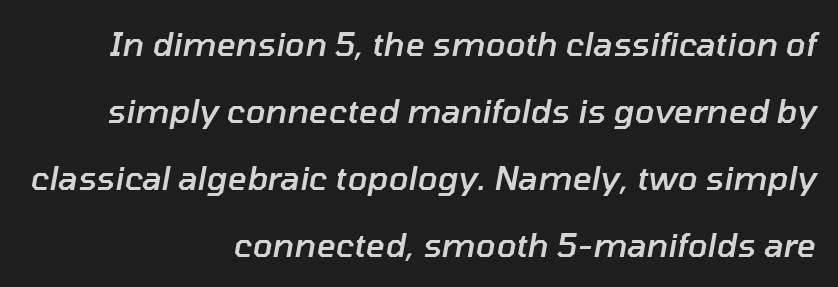
Q: Is the text bold? A: Semi-bold.
Q: Is the text italic (slanted)? A: Yes, it leans right by about 10 degrees.
Q: Is the text underlined? A: No.
Q: How is the paragraph aligned? A: Right-aligned.
Q: Is the spacing between letters normal or unusually wide? A: Normal.
Q: Is the spacing between lines tight, normal or loose? A: Loose.
Q: Width (condensed, normal, or wide)? A: Normal.
Q: Stroke contrast? A: Low.
Q: x-height? A: Medium.
Q: Monospaced? A: No.
